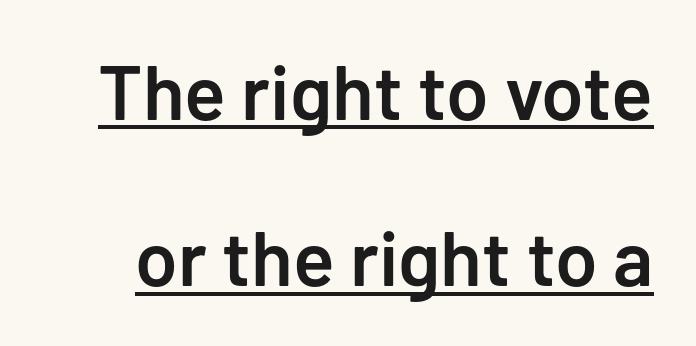
Q: Is the text bold? A: Semi-bold.
Q: Is the text italic (slanted)? A: No, it is upright.
Q: Is the typeface a serif or a sans-serif typeface? A: Sans-serif.
Q: Is the text underlined? A: Yes.
Q: Is the spacing between letters normal or unusually wide? A: Normal.
Q: Is the spacing between lines tight, normal or loose? A: Loose.
Q: Width (condensed, normal, or wide)? A: Normal.
Q: Stroke contrast? A: Low.
Q: x-height? A: Medium.
Q: Monospaced? A: No.
